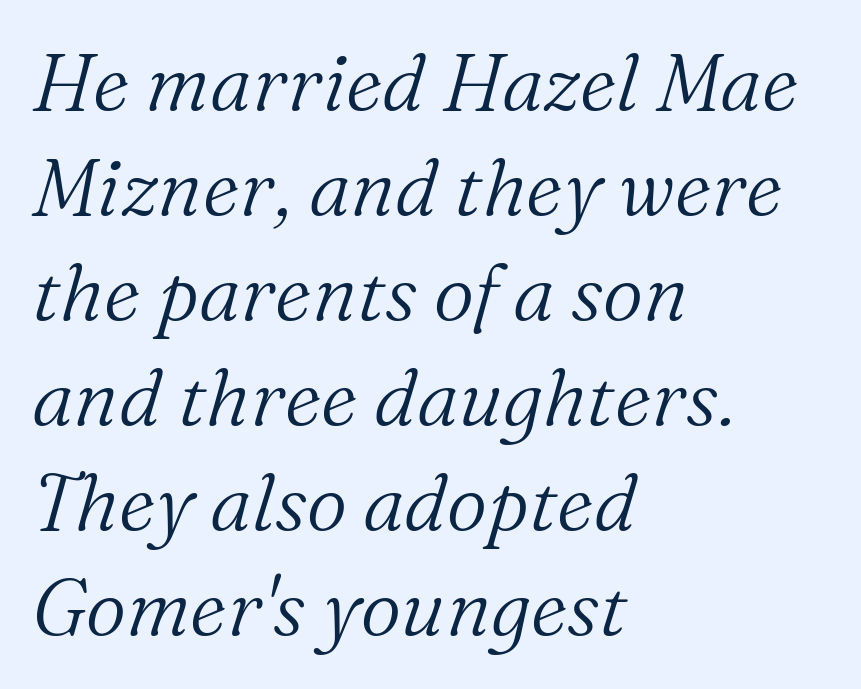
{"serif": "yes", "italic": "yes", "lean": "right", "slant_degrees": 16, "bold": "no", "weight": "light", "width": "normal", "stroke_contrast": "medium", "x_height": "medium", "monospaced": "no", "underline": "no", "align": "left", "line_spacing": "normal", "line_spacing_ratio": 1.33, "letter_spacing": "normal", "letter_spacing_em": 0.0, "glyph_px": 79}
